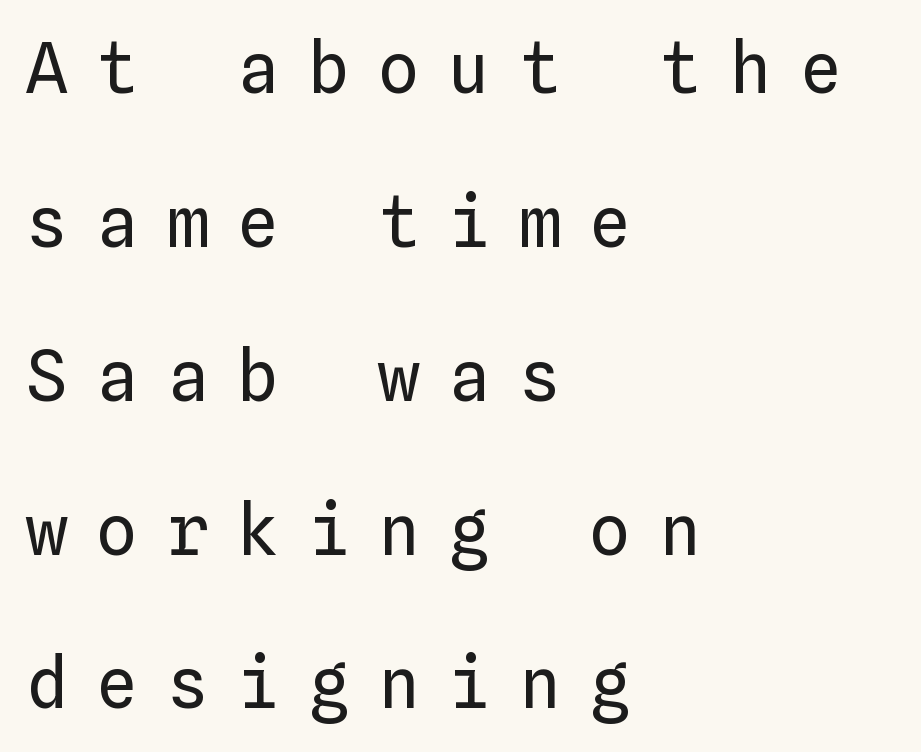
{"italic": "no", "bold": "no", "weight": "regular", "width": "normal", "stroke_contrast": "low", "x_height": "medium", "monospaced": "yes", "underline": "no", "align": "left", "line_spacing": "loose", "line_spacing_ratio": 2.23, "letter_spacing": "wide", "letter_spacing_em": 0.42, "glyph_px": 69}
